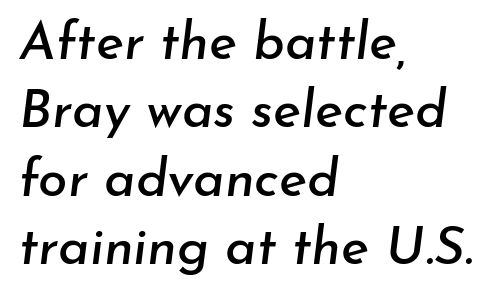
Students, observe: this is what conventionally led text looks like. Each letter keeps its own natural width here, so spacing adapts to shape. This sample uses an oblique cut, with every glyph tilted off the vertical. Typeset ragged right — the left edge is the straight one. Standard letterfit; no display-style spreading of the glyphs. The strip under each line holds only bare page.
